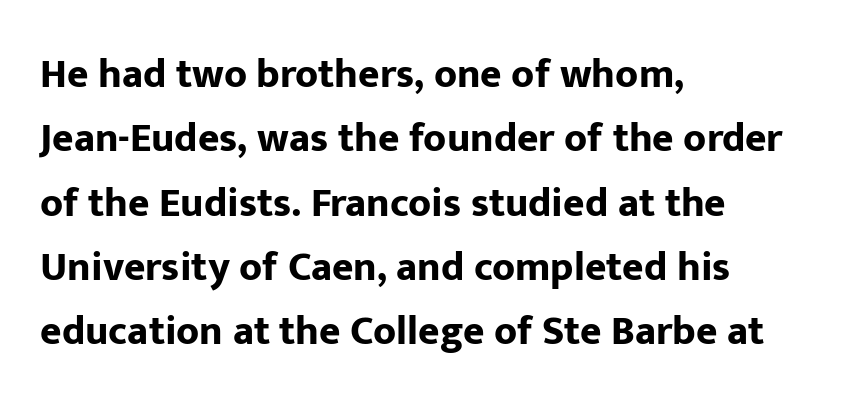
A typesetter would call this leading conventional body-copy spacing. This rendering leaves character spacing at its baseline value. Descenders hang freely into open space. The lines in this sample share a left origin and differ only in where they stop. These lines are composed in type without serifs.
